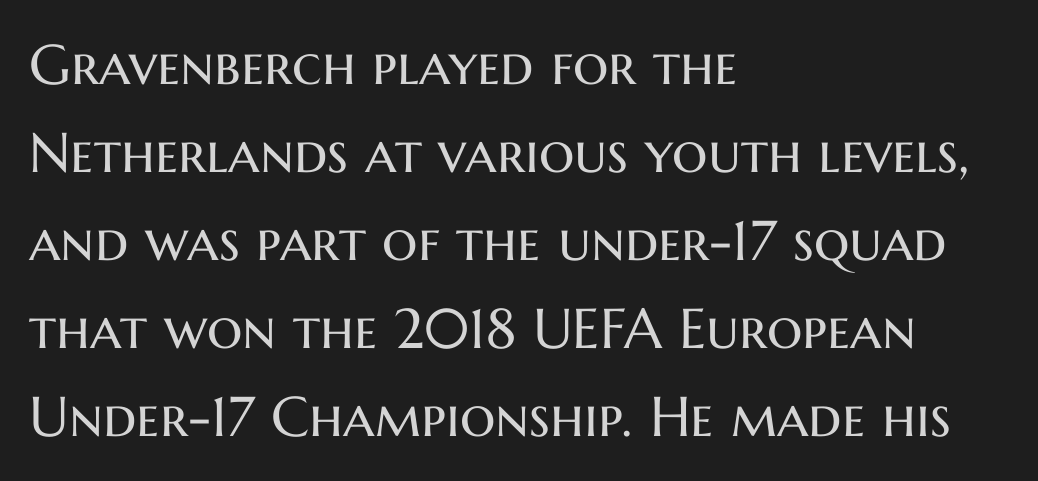
The image shows 56 px regular-weight sans-serif type, upright; set left-aligned, normal line spacing (1.57x), normal letter spacing, not underlined; medium stroke contrast and a medium x-height.
